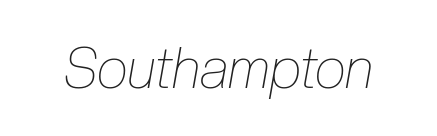
The passage shown is not bold in any degree. Italic: yes, the glyphs are oblique. Standard letterfit; no display-style spreading of the glyphs. You could not count columns in this text — the font is proportionally spaced.
